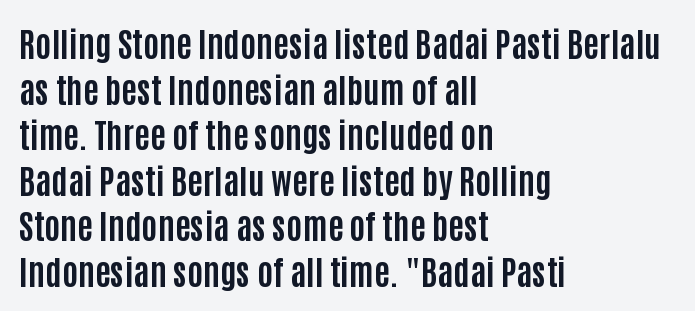
The image shows 34 px bold, condensed sans-serif type, upright; set left-aligned, normal line spacing (1.34x), normal letter spacing, not underlined; low stroke contrast and a large x-height.
